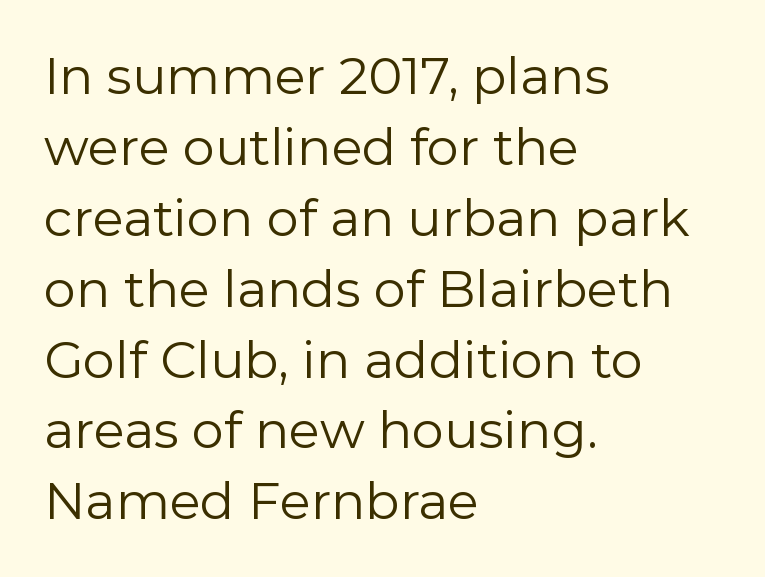
This rendering uses left alignment, leaving the right contour irregular. Ordinary non-slanted type is in use. This sample has the flowing, uneven cadence of proportional lettering. The glyphs in this specimen are sans serif. The cut favours lightness, reaching ordinary text weight at its darkest. The space beneath each line is pristine and unruled.
